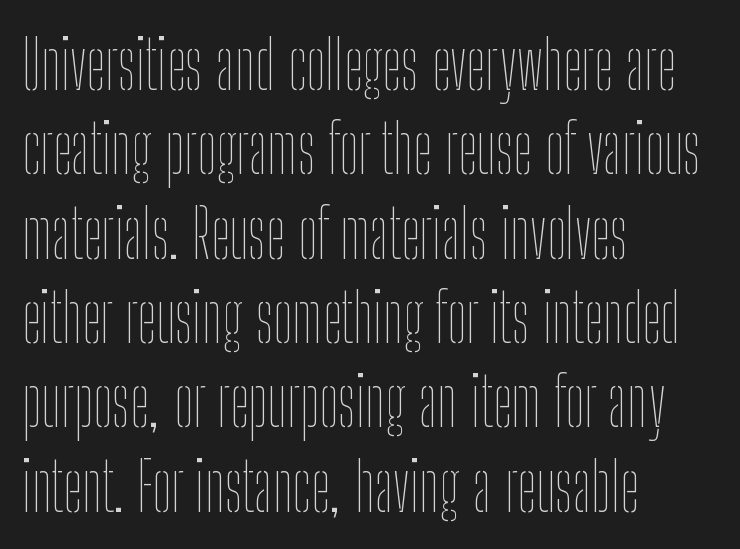
The image shows 68 px thin, condensed type, upright; set left-aligned, line spacing 1.24x, normal letter spacing, not underlined; low stroke contrast and a medium x-height.
